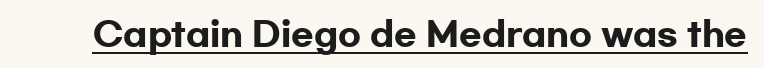
The image shows 33 px heavy, wide sans-serif type, upright; set normal letter spacing, underlined; low stroke contrast and a medium x-height.
